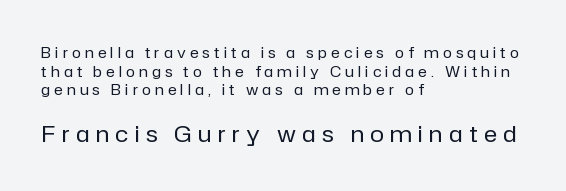
The image shows 23 px text type, upright; set left-aligned, normal line spacing (1.25x), unusually wide letter spacing (+0.28 em), not underlined; the second (bottom) block is 1.53x larger.
